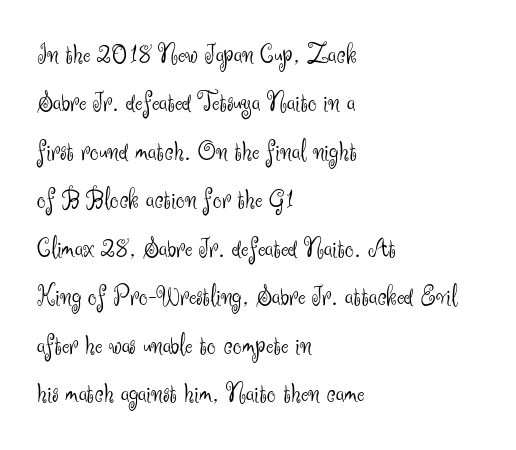
The image shows 28 px light sans-serif type, upright; set left-aligned, line spacing 1.73x, normal letter spacing, not underlined; medium stroke contrast and a small x-height.
